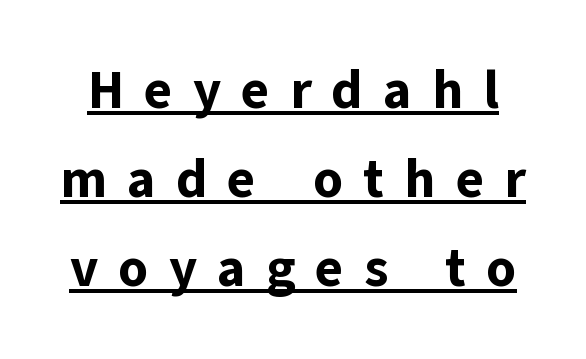
Q: Is the text bold? A: Yes.
Q: Is the text italic (slanted)? A: No, it is upright.
Q: Is the typeface a serif or a sans-serif typeface? A: Sans-serif.
Q: Is the text underlined? A: Yes.
Q: Is the spacing between letters normal or unusually wide? A: Unusually wide.
Q: Is the spacing between lines tight, normal or loose? A: Normal.
Q: Width (condensed, normal, or wide)? A: Normal.
Q: Stroke contrast? A: Low.
Q: x-height? A: Medium.
Q: Monospaced? A: No.
